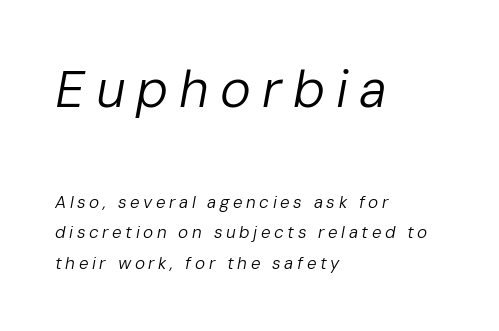
The image shows 52 px regular-weight type, italic (leaning right); set left-aligned, line spacing 1.81x, unusually wide letter spacing (+0.21 em), not underlined; the first (top) block is 3.06x larger; low stroke contrast and a medium x-height.
